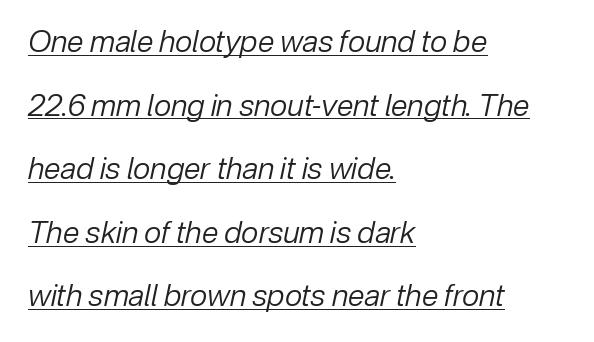
{"italic": "yes", "lean": "right", "slant_degrees": 12, "bold": "no", "weight": "regular", "width": "normal", "stroke_contrast": "low", "x_height": "medium", "monospaced": "no", "underline": "yes", "align": "left", "line_spacing": "loose", "line_spacing_ratio": 2.12, "letter_spacing": "normal", "letter_spacing_em": 0.0, "glyph_px": 30}
